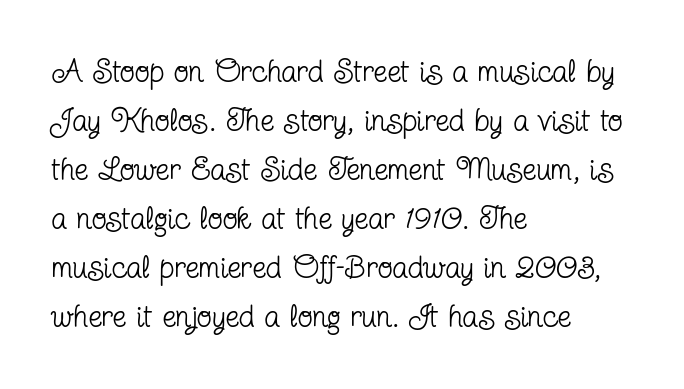
Q: Is the text bold? A: No.
Q: Is the text italic (slanted)? A: No, it is upright.
Q: Is the typeface a serif or a sans-serif typeface? A: Serif.
Q: Is the text underlined? A: No.
Q: How is the paragraph aligned? A: Left-aligned.
Q: Is the spacing between letters normal or unusually wide? A: Normal.
Q: Is the spacing between lines tight, normal or loose? A: Normal.
Q: Width (condensed, normal, or wide)? A: Condensed.
Q: Stroke contrast? A: Low.
Q: x-height? A: Medium.
Q: Monospaced? A: No.
